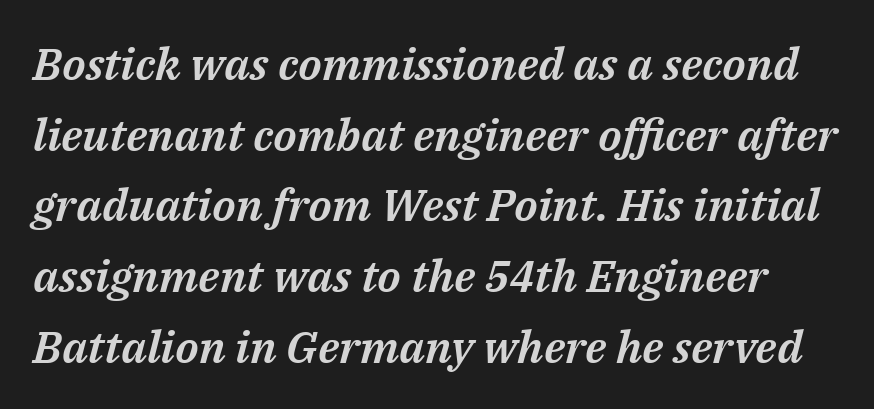
The image shows 45 px text type, italic (leaning right); set normal line spacing (1.57x), normal letter spacing, not underlined; medium stroke contrast and a medium x-height.
